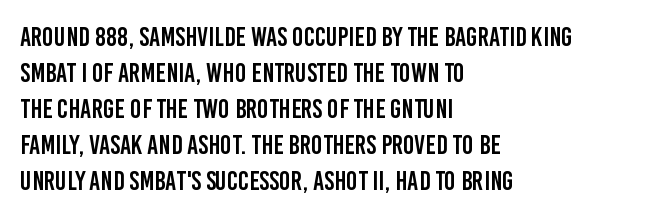
{"italic": "no", "underline": "no", "align": "left", "line_spacing": "normal", "line_spacing_ratio": 1.33, "letter_spacing": "normal", "letter_spacing_em": 0.0, "glyph_px": 27}
